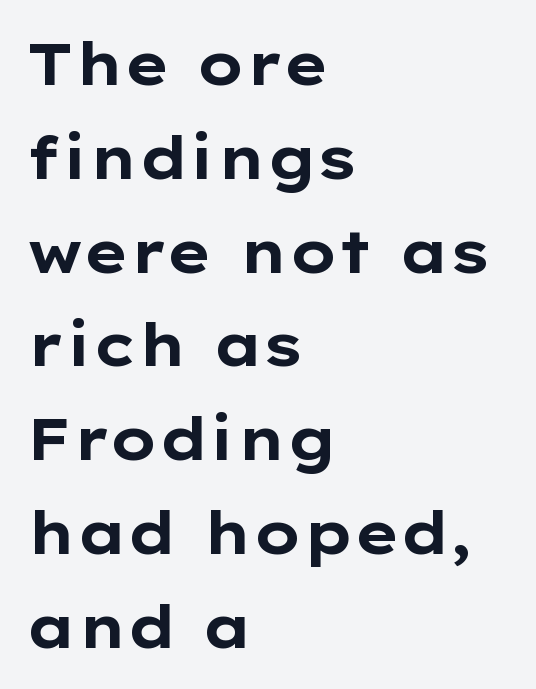
Q: Is the text bold? A: Yes.
Q: Is the text italic (slanted)? A: No, it is upright.
Q: Is the typeface a serif or a sans-serif typeface? A: Sans-serif.
Q: Is the text underlined? A: No.
Q: How is the paragraph aligned? A: Left-aligned.
Q: Is the spacing between letters normal or unusually wide? A: Normal.
Q: Is the spacing between lines tight, normal or loose? A: Normal.
Q: Width (condensed, normal, or wide)? A: Wide.
Q: Stroke contrast? A: Low.
Q: x-height? A: Medium.
Q: Monospaced? A: No.
